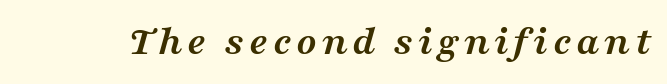
Q: Is the text bold? A: Yes.
Q: Is the text italic (slanted)? A: Yes, it leans right by about 16 degrees.
Q: Is the typeface a serif or a sans-serif typeface? A: Serif.
Q: Is the text underlined? A: No.
Q: Width (condensed, normal, or wide)? A: Wide.
Q: Stroke contrast? A: Medium.
Q: x-height? A: Medium.
Q: Monospaced? A: No.
